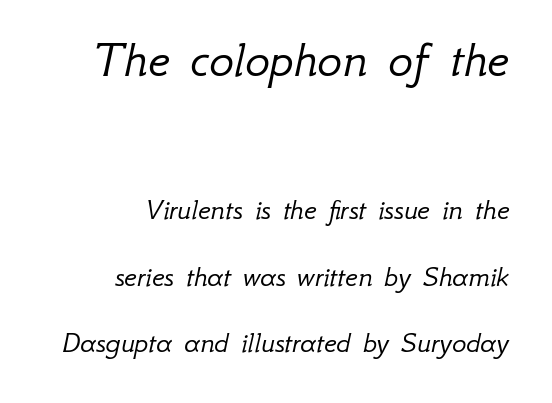
The image shows 52 px light type, italic (leaning right); set right-aligned, loose line spacing (2.22x), normal letter spacing, not underlined; the first (top) block is 1.73x larger; low stroke contrast and a small x-height.
